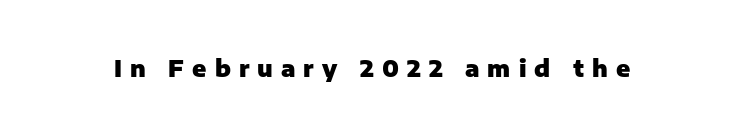
Q: Is the text bold? A: Yes.
Q: Is the text italic (slanted)? A: No, it is upright.
Q: Is the text underlined? A: No.
Q: Is the spacing between letters normal or unusually wide? A: Unusually wide.
